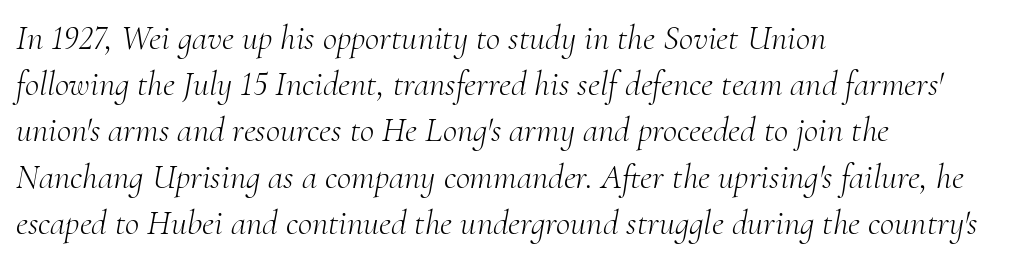
Q: Is the text bold? A: No.
Q: Is the text italic (slanted)? A: Yes, it leans right by about 10 degrees.
Q: Is the typeface a serif or a sans-serif typeface? A: Serif.
Q: Is the text underlined? A: No.
Q: How is the paragraph aligned? A: Left-aligned.
Q: Is the spacing between letters normal or unusually wide? A: Normal.
Q: Is the spacing between lines tight, normal or loose? A: Normal.
Q: Width (condensed, normal, or wide)? A: Normal.
Q: Stroke contrast? A: Medium.
Q: x-height? A: Small.
Q: Monospaced? A: No.
